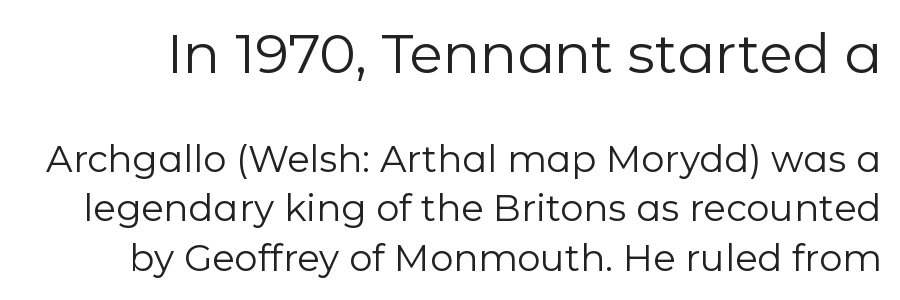
Q: Is the text bold? A: No.
Q: Is the text italic (slanted)? A: No, it is upright.
Q: Is the typeface a serif or a sans-serif typeface? A: Sans-serif.
Q: Is the text underlined? A: No.
Q: Is the spacing between letters normal or unusually wide? A: Normal.
Q: Is the spacing between lines tight, normal or loose? A: Normal.
Q: Which block of text is set in a larger size, the first (top) or the second (bottom)? A: The first (top) one.
Q: Width (condensed, normal, or wide)? A: Normal.
Q: Stroke contrast? A: Low.
Q: x-height? A: Medium.
Q: Monospaced? A: No.
